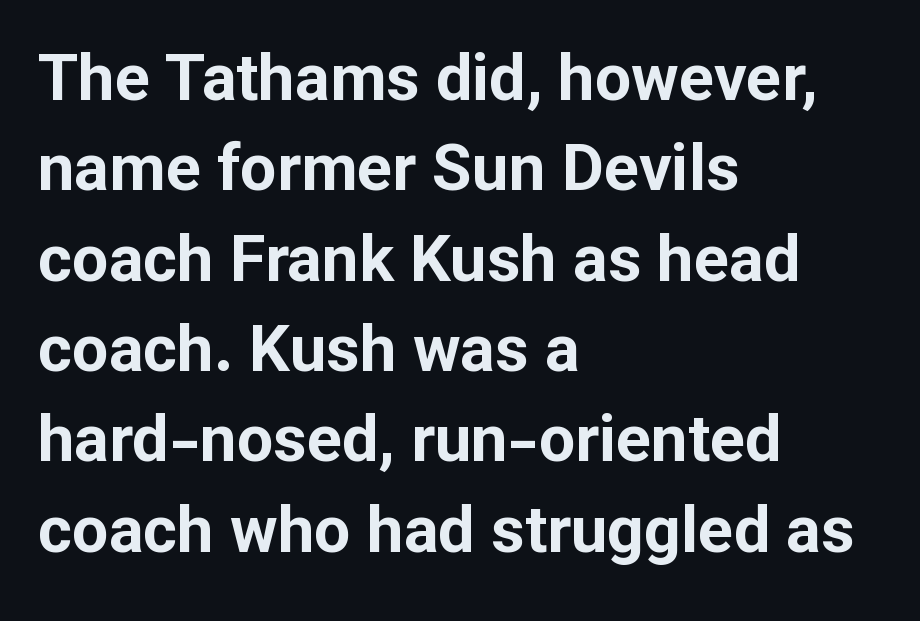
Typesetter's note: full bold, strokes at maximum text heaviness. The typeface chosen for these lines omits serifs. Descender tails drop into unmarked territory. Characters follow at the spacing the type designer built in.
